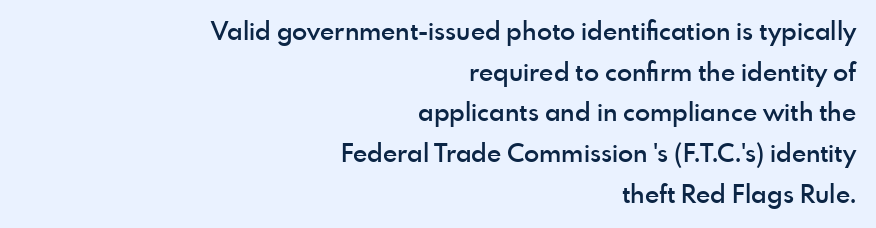
Q: Is the text bold? A: Semi-bold.
Q: Is the text italic (slanted)? A: No, it is upright.
Q: Is the text underlined? A: No.
Q: How is the paragraph aligned? A: Right-aligned.
Q: Is the spacing between letters normal or unusually wide? A: Normal.
Q: Is the spacing between lines tight, normal or loose? A: Normal.
